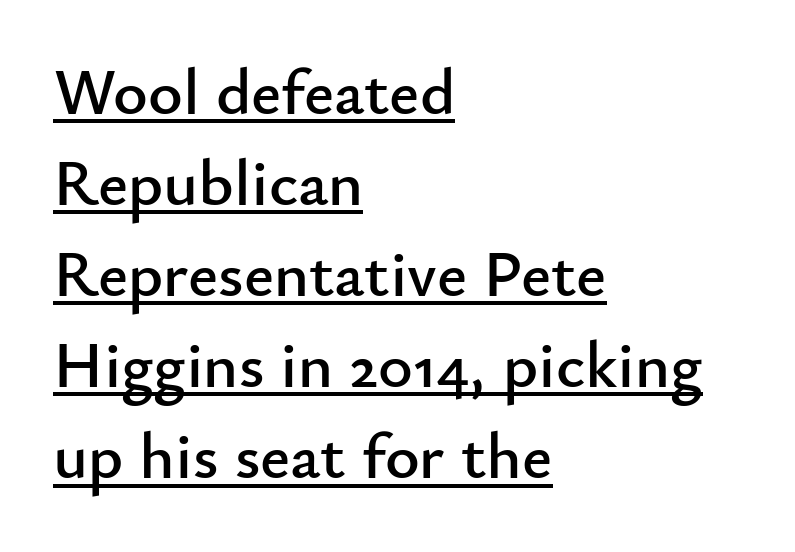
Q: Is the text italic (slanted)? A: No, it is upright.
Q: Is the typeface a serif or a sans-serif typeface? A: Sans-serif.
Q: Is the text underlined? A: Yes.
Q: How is the paragraph aligned? A: Left-aligned.
Q: Is the spacing between letters normal or unusually wide? A: Normal.
Q: Is the spacing between lines tight, normal or loose? A: Normal.
Q: Width (condensed, normal, or wide)? A: Normal.
Q: Stroke contrast? A: Low.
Q: x-height? A: Small.
Q: Monospaced? A: No.
